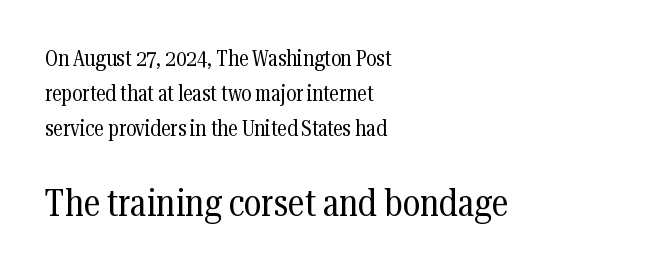
{"serif": "yes", "italic": "no", "bold": "no", "weight": "regular", "width": "condensed", "stroke_contrast": "medium", "x_height": "medium", "monospaced": "no", "underline": "no", "align": "left", "line_spacing": "normal", "line_spacing_ratio": 1.58, "letter_spacing": "normal", "letter_spacing_em": 0.0, "larger_block": "second", "size_ratio": 1.73, "glyph_px": 38}
